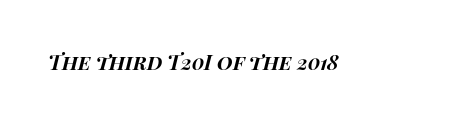
{"italic": "yes", "lean": "right", "slant_degrees": 15, "bold": "yes", "underline": "no", "letter_spacing": "normal", "letter_spacing_em": 0.0, "glyph_px": 20}
